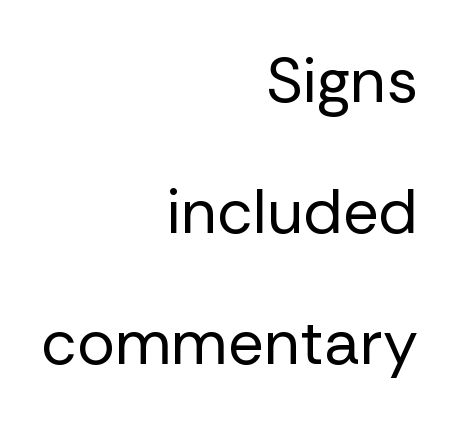
Every stem runs plumb, perpendicular to the baseline. One glance says open: line gaps are wider than usual. Compared with a flush-left layout, this one pins lines to the opposite, right side. Weight: not bold — regular or lighter.
